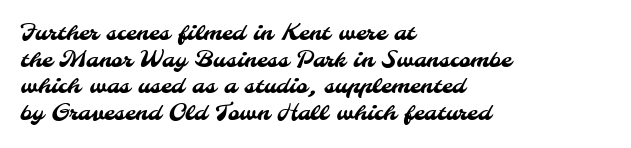
Left-aligned paragraph, ragged on the right. Descenders are the only things crossing below the line. A typesetter would call this zero additional tracking.
